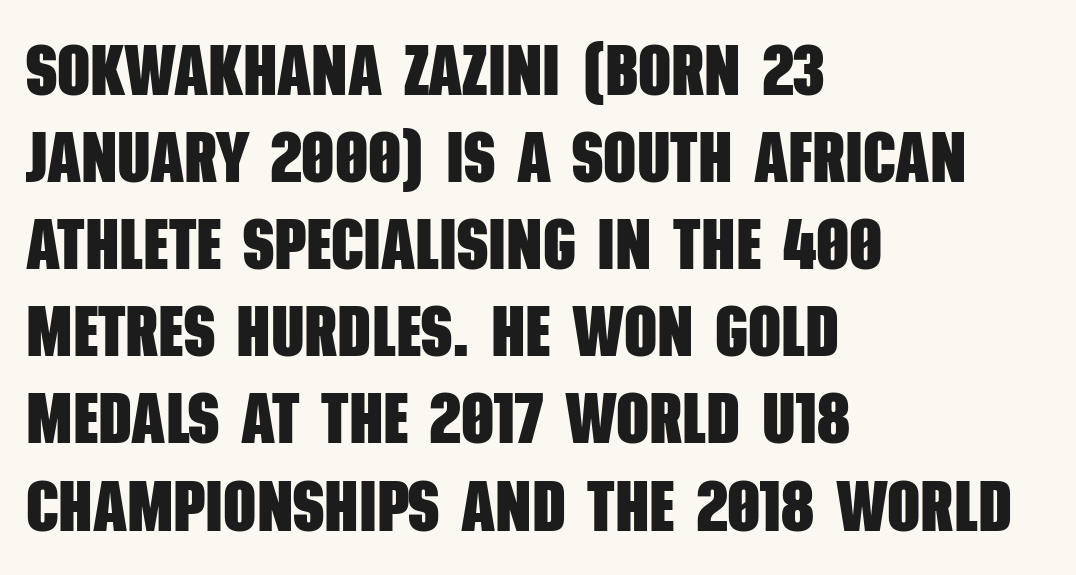
{"serif": "no", "bold": "yes", "weight": "heavy", "width": "condensed", "stroke_contrast": "low", "x_height": "large", "monospaced": "no", "underline": "no", "align": "left", "line_spacing_ratio": 1.21, "letter_spacing": "normal", "letter_spacing_em": 0.0, "glyph_px": 72}
